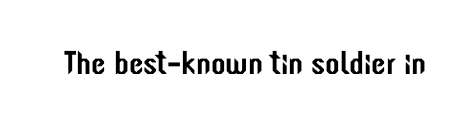
The image shows 33 px condensed sans-serif type, upright; set normal letter spacing, not underlined; low stroke contrast and a medium x-height.
